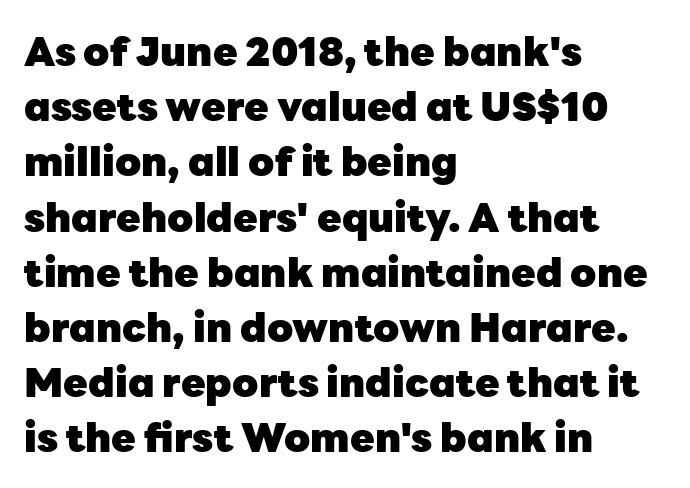
The face used here is a sans, in the tradition of grotesques and geometrics. Does extra space separate the letters? No, they use regular spacing. If you drew a line through each stem, it would be perfectly vertical. The passage shown is typed in a proportional face where columns would drift. The space beneath each line is pristine and unruled. Rows of type keep a routine distance in the vertical direction.
